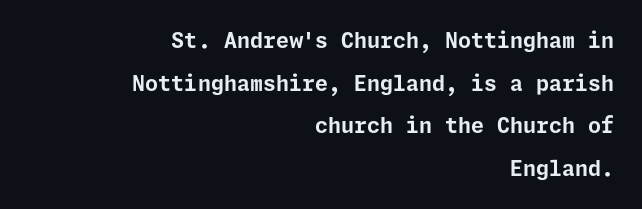
Q: Is the text bold? A: Yes.
Q: Is the text italic (slanted)? A: No, it is upright.
Q: Is the text underlined? A: No.
Q: How is the paragraph aligned? A: Right-aligned.
Q: Is the spacing between letters normal or unusually wide? A: Normal.
Q: Is the spacing between lines tight, normal or loose? A: Loose.
